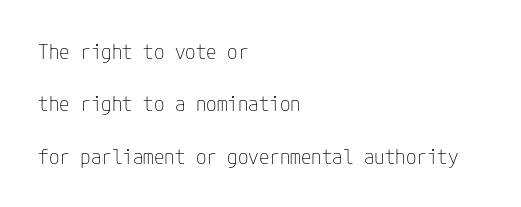
Q: Is the text bold? A: No.
Q: Is the text italic (slanted)? A: No, it is upright.
Q: Is the text underlined? A: No.
Q: How is the paragraph aligned? A: Left-aligned.
Q: Is the spacing between letters normal or unusually wide? A: Normal.
Q: Is the spacing between lines tight, normal or loose? A: Loose.
